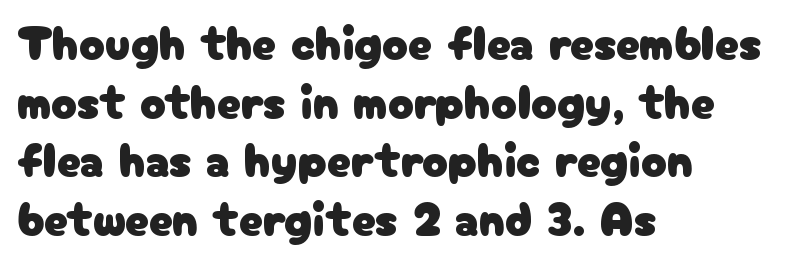
Q: Is the text italic (slanted)? A: No, it is upright.
Q: Is the typeface a serif or a sans-serif typeface? A: Sans-serif.
Q: Is the text underlined? A: No.
Q: How is the paragraph aligned? A: Left-aligned.
Q: Is the spacing between letters normal or unusually wide? A: Normal.
Q: Width (condensed, normal, or wide)? A: Normal.
Q: Stroke contrast? A: Low.
Q: x-height? A: Medium.
Q: Monospaced? A: No.
